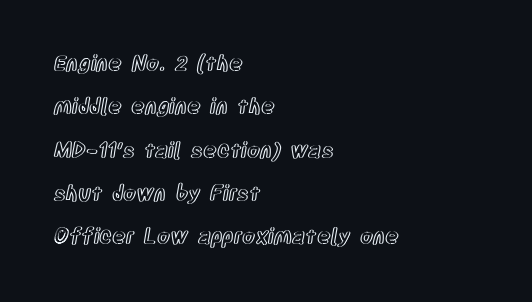
The gaps between neighbouring characters are ordinary and unremarkable. This sample trades compactness for vertical openness between lines. Words float on clear page, feet unadorned. Alignment: flush left.
